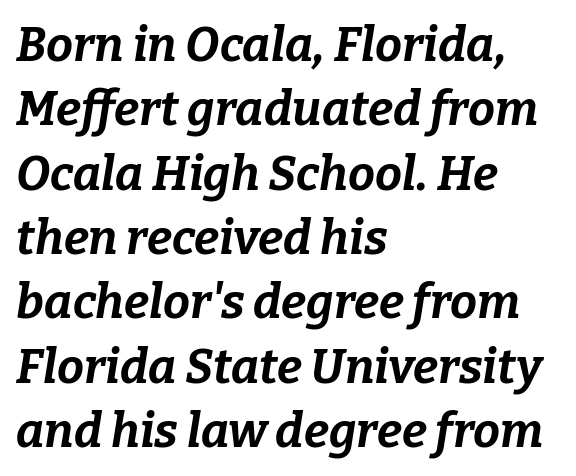
{"italic": "yes", "lean": "right", "slant_degrees": 9, "bold": "yes", "weight": "bold", "width": "normal", "stroke_contrast": "low", "x_height": "medium", "monospaced": "no", "underline": "no", "align": "left", "line_spacing": "normal", "line_spacing_ratio": 1.34, "letter_spacing": "normal", "letter_spacing_em": 0.0, "glyph_px": 48}
